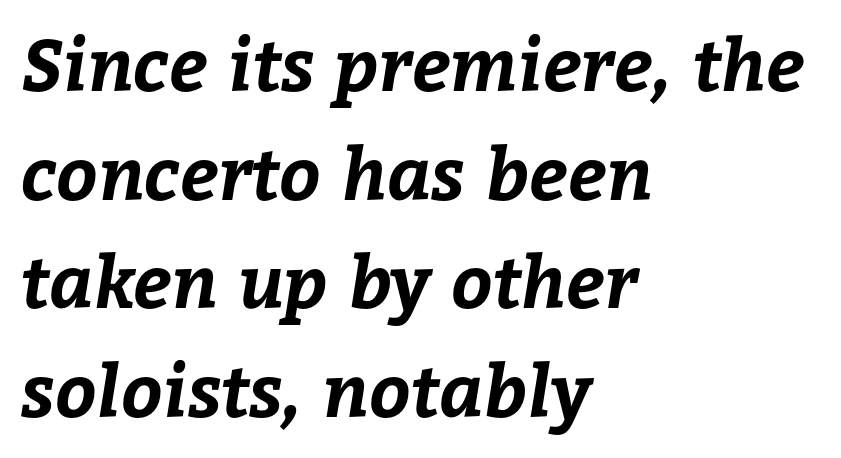
Q: Is the text bold? A: Yes.
Q: Is the text underlined? A: No.
Q: How is the paragraph aligned? A: Left-aligned.
Q: Is the spacing between letters normal or unusually wide? A: Normal.
Q: Is the spacing between lines tight, normal or loose? A: Normal.
Q: Width (condensed, normal, or wide)? A: Normal.
Q: Stroke contrast? A: Low.
Q: x-height? A: Medium.
Q: Monospaced? A: No.
